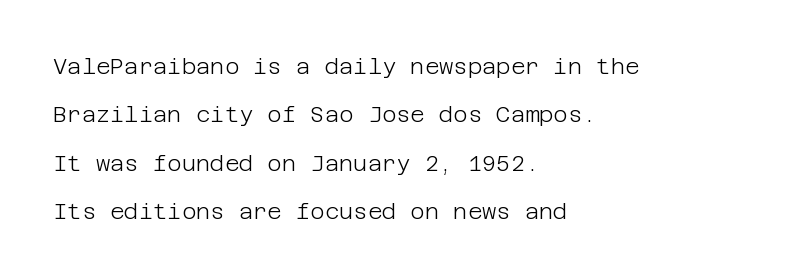
{"italic": "no", "bold": "no", "underline": "no", "align": "left", "line_spacing": "loose", "line_spacing_ratio": 2.2, "letter_spacing": "normal", "letter_spacing_em": 0.0, "glyph_px": 22}
